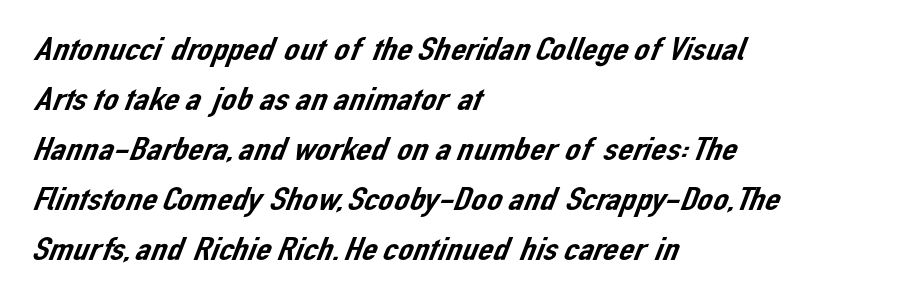
The image shows 34 px sans-serif type; set left-aligned, normal line spacing (1.47x), normal letter spacing, not underlined; low stroke contrast and a medium x-height.
